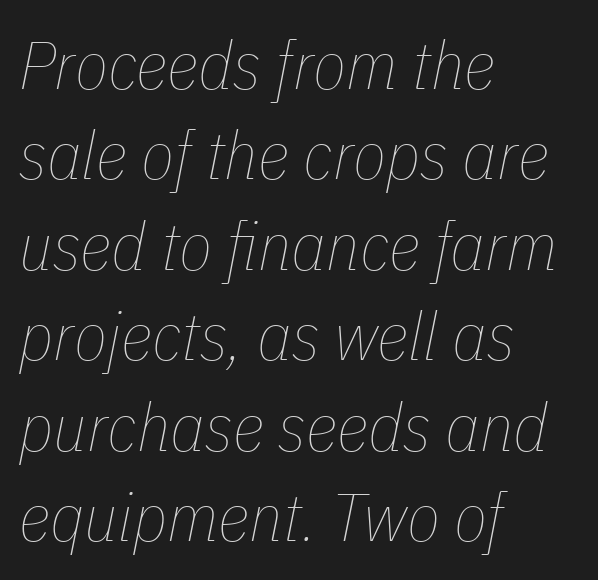
The image shows 68 px thin, condensed type, italic (leaning right); set left-aligned, normal line spacing (1.33x), normal letter spacing, not underlined; low stroke contrast and a medium x-height.
